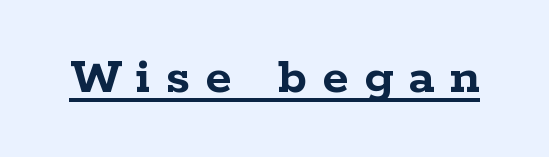
Q: Is the text bold? A: Yes.
Q: Is the text italic (slanted)? A: No, it is upright.
Q: Is the typeface a serif or a sans-serif typeface? A: Serif.
Q: Is the text underlined? A: Yes.
Q: Is the spacing between letters normal or unusually wide? A: Unusually wide.
Q: Width (condensed, normal, or wide)? A: Wide.
Q: Stroke contrast? A: Low.
Q: x-height? A: Medium.
Q: Monospaced? A: No.
